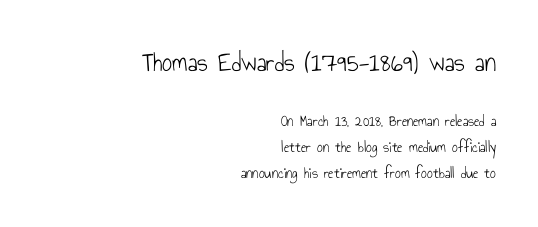
The image shows 28 px light, condensed sans-serif type, upright; set right-aligned, normal line spacing (1.61x), normal letter spacing, not underlined; the first (top) block is 1.75x larger; low stroke contrast and a small x-height.
